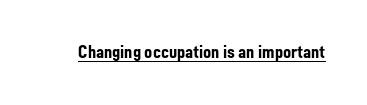
Q: Is the text bold? A: Yes.
Q: Is the text italic (slanted)? A: No, it is upright.
Q: Is the text underlined? A: Yes.
Q: Is the spacing between letters normal or unusually wide? A: Normal.
